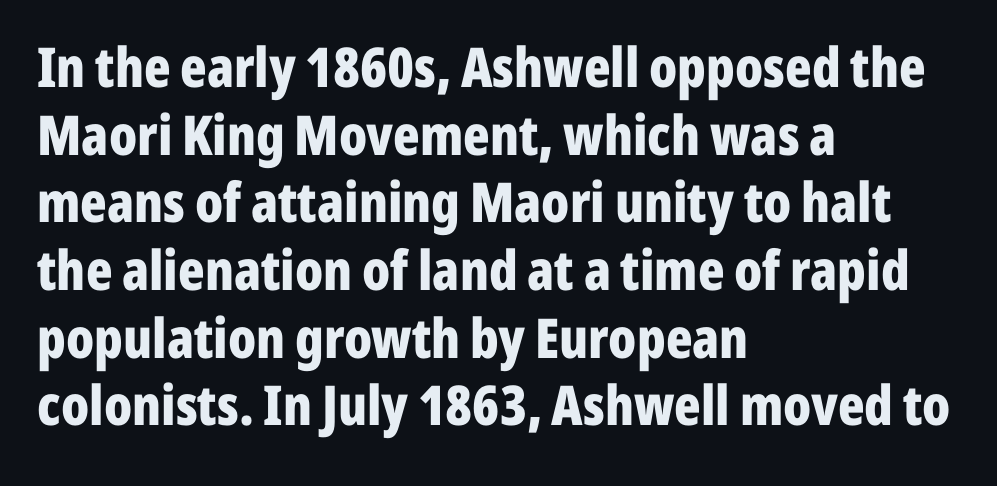
{"serif": "no", "italic": "no", "bold": "yes", "weight": "bold", "width": "condensed", "stroke_contrast": "low", "x_height": "medium", "monospaced": "no", "underline": "no", "align": "left", "line_spacing_ratio": 1.23, "letter_spacing": "normal", "letter_spacing_em": 0.0, "glyph_px": 55}
